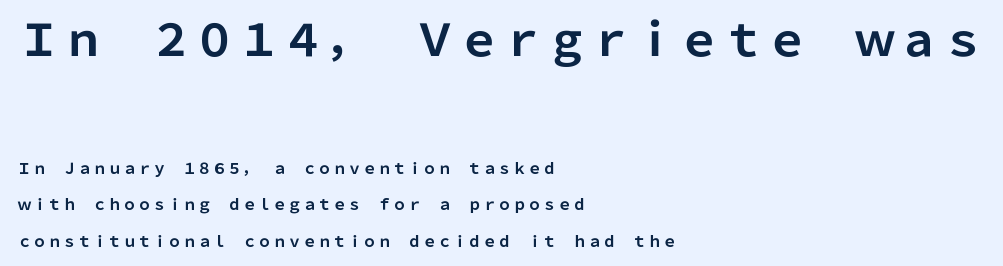
{"serif": "no", "italic": "no", "bold": "yes", "weight": "bold", "width": "normal", "stroke_contrast": "low", "x_height": "medium", "monospaced": "no", "underline": "no", "align": "left", "line_spacing": "loose", "line_spacing_ratio": 2.44, "letter_spacing": "normal", "letter_spacing_em": 0.0, "larger_block": "first", "size_ratio": 2.93, "glyph_px": 44}
